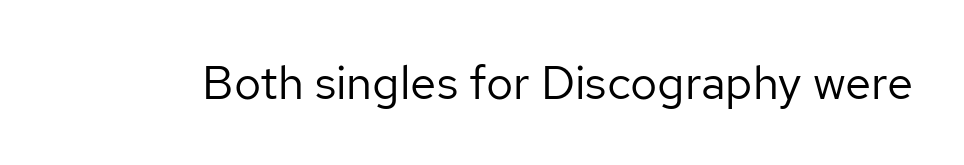
The image shows 47 px regular-weight sans-serif type, upright; set normal letter spacing, not underlined; low stroke contrast and a medium x-height.
